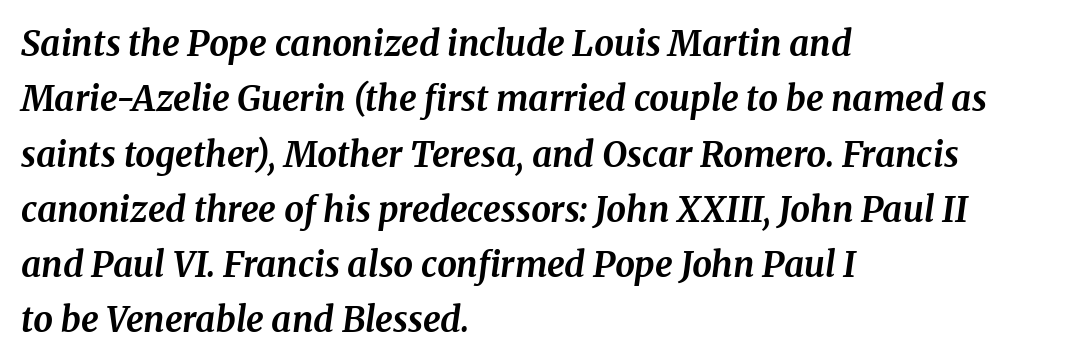
This sample has the flowing, uneven cadence of proportional lettering. This rendering leaves character spacing at its baseline value. The font's italic variant was chosen for this text. Typographic density is high because the face is bold.
